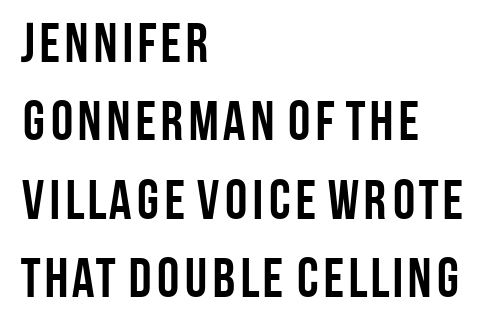
The image shows 56 px semibold, condensed sans-serif type, upright; set left-aligned, normal line spacing (1.4x), normal letter spacing, not underlined; low stroke contrast and a large x-height.
